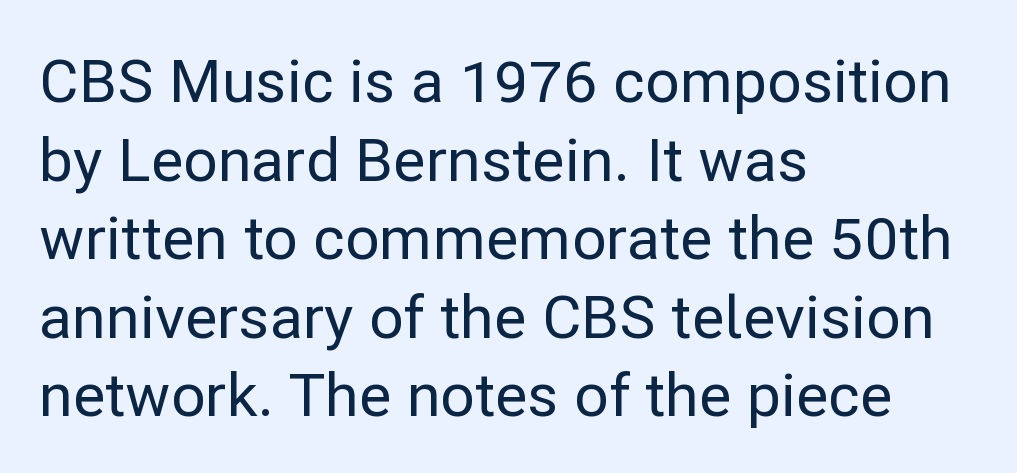
{"serif": "no", "italic": "no", "width": "normal", "stroke_contrast": "low", "x_height": "medium", "monospaced": "no", "underline": "no", "align": "left", "line_spacing": "normal", "line_spacing_ratio": 1.31, "letter_spacing": "normal", "letter_spacing_em": 0.0, "glyph_px": 60}
